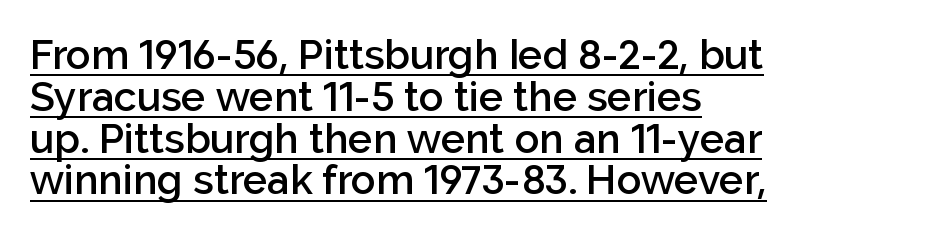
{"serif": "no", "italic": "no", "bold": "semi", "weight": "semibold", "width": "normal", "stroke_contrast": "low", "x_height": "medium", "monospaced": "no", "underline": "yes", "align": "left", "line_spacing": "tight", "line_spacing_ratio": 1.02, "letter_spacing": "normal", "letter_spacing_em": 0.0, "glyph_px": 41}
